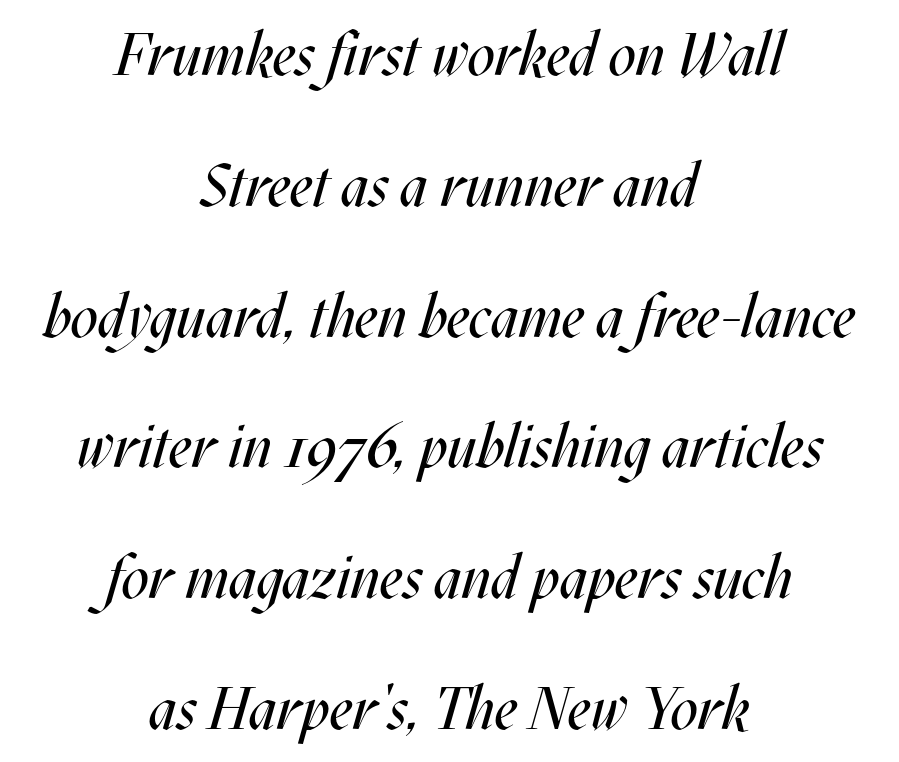
{"italic": "yes", "lean": "right", "slant_degrees": 17, "bold": "no", "weight": "regular", "width": "condensed", "stroke_contrast": "medium", "x_height": "large", "monospaced": "no", "underline": "no", "align": "center", "line_spacing": "loose", "line_spacing_ratio": 2.18, "letter_spacing": "normal", "letter_spacing_em": 0.0, "glyph_px": 60}
